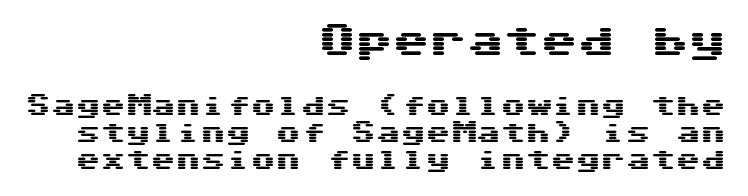
The image shows 37 px wide sans-serif type, upright; set right-aligned, tight line spacing (1.08x), normal letter spacing, not underlined; the first (top) block is 1.48x larger; medium stroke contrast and a medium x-height.
